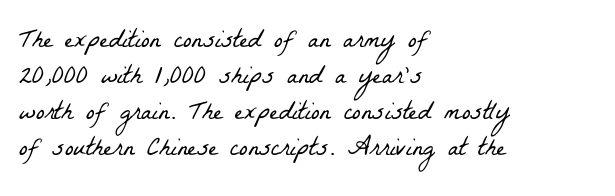
The image shows 26 px text type; set left-aligned, normal line spacing (1.39x), normal letter spacing, not underlined.
